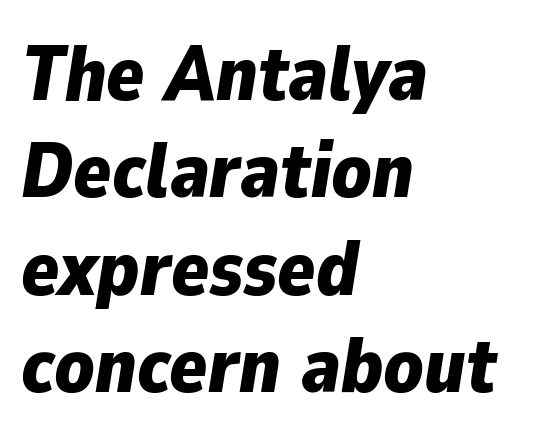
Q: Is the text bold? A: Yes.
Q: Is the text italic (slanted)? A: Yes, it leans right by about 9 degrees.
Q: Is the text underlined? A: No.
Q: How is the paragraph aligned? A: Left-aligned.
Q: Is the spacing between letters normal or unusually wide? A: Normal.
Q: Is the spacing between lines tight, normal or loose? A: Normal.
Q: Width (condensed, normal, or wide)? A: Normal.
Q: Stroke contrast? A: Low.
Q: x-height? A: Medium.
Q: Monospaced? A: No.
